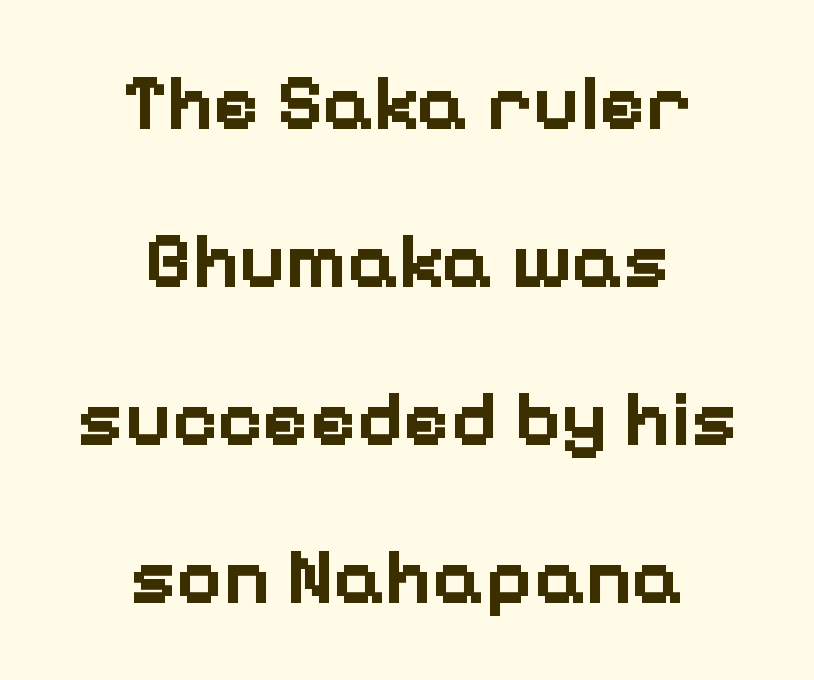
The image shows 79 px bold sans-serif type, upright; set centered, loose line spacing (2.0x), normal letter spacing, not underlined; low stroke contrast and a medium x-height.
